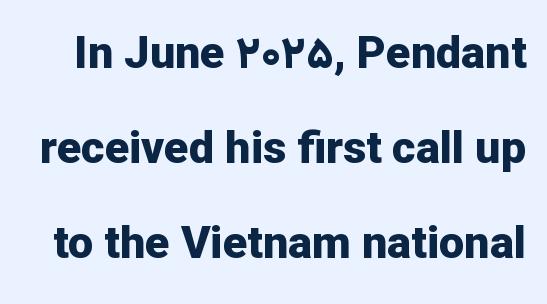
If you measured baseline to baseline, you'd find a long distance. The typography opts for an upright posture over an oblique one. Think of a printed novel: that variable character pitch is what you see here. The letterforms sit shoulder to shoulder at normal distance.
